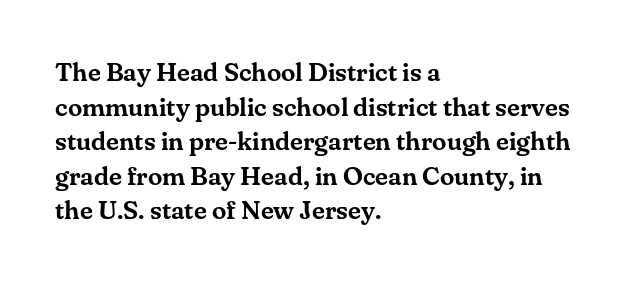
The image shows 26 px text type, upright; set left-aligned, normal line spacing (1.33x), normal letter spacing, not underlined.
